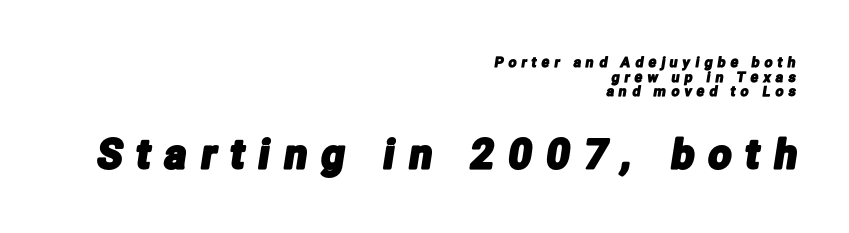
The image shows 40 px condensed sans-serif type; set right-aligned, tight line spacing (1.05x), unusually wide letter spacing (+0.37 em), not underlined; the second (bottom) block is 2.86x larger; low stroke contrast and a medium x-height.
